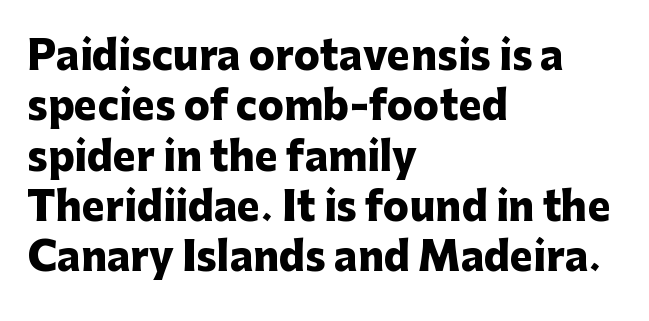
Q: Is the text bold? A: Yes.
Q: Is the text italic (slanted)? A: No, it is upright.
Q: Is the typeface a serif or a sans-serif typeface? A: Sans-serif.
Q: Is the text underlined? A: No.
Q: How is the paragraph aligned? A: Left-aligned.
Q: Is the spacing between letters normal or unusually wide? A: Normal.
Q: Is the spacing between lines tight, normal or loose? A: Normal.
Q: Width (condensed, normal, or wide)? A: Normal.
Q: Stroke contrast? A: Low.
Q: x-height? A: Medium.
Q: Monospaced? A: No.
